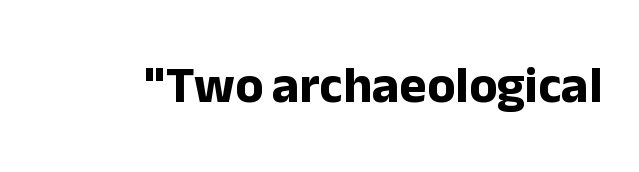
The face used here is rendered with its standard letterfit. Does the weight exceed regular? Yes, all the way to bold. Do the characters align in a grid? No, the font is proportional. Designer's note — italics off, roman on. Observe the absence of serifs on each vertical stroke in this sample. Plain, unruled lines of type.
